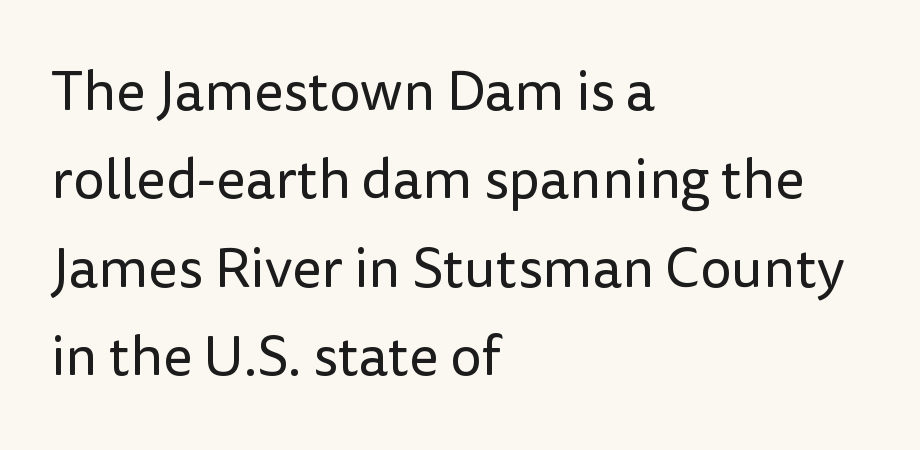
{"serif": "no", "italic": "no", "bold": "no", "weight": "regular", "width": "normal", "stroke_contrast": "low", "x_height": "medium", "monospaced": "no", "underline": "no", "align": "left", "line_spacing": "normal", "line_spacing_ratio": 1.58, "letter_spacing": "normal", "letter_spacing_em": 0.0, "glyph_px": 56}
